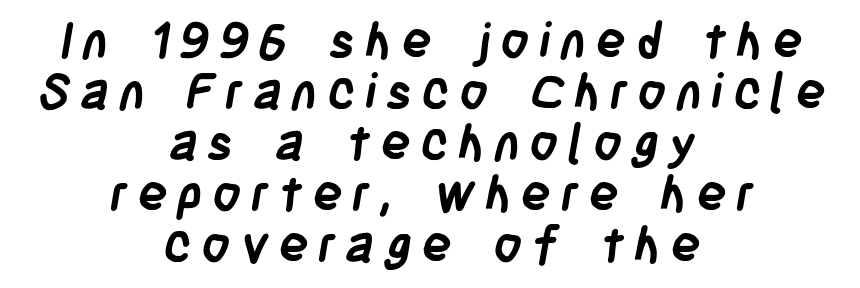
{"serif": "no", "bold": "yes", "weight": "semibold", "width": "condensed", "stroke_contrast": "low", "x_height": "large", "monospaced": "no", "underline": "no", "align": "center", "line_spacing": "tight", "line_spacing_ratio": 1.02, "glyph_px": 50}
